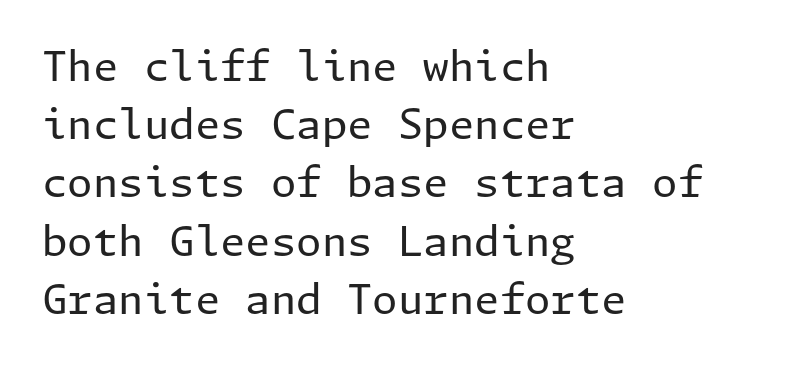
The image shows 41 px regular-weight sans-serif type, upright; set left-aligned, normal line spacing (1.42x), normal letter spacing, not underlined; low stroke contrast and a medium x-height.
